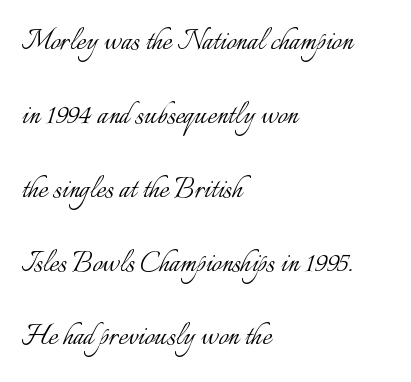
{"bold": "no", "weight": "light", "width": "normal", "stroke_contrast": "low", "x_height": "small", "monospaced": "no", "underline": "no", "align": "left", "line_spacing": "loose", "line_spacing_ratio": 2.11, "letter_spacing": "normal", "letter_spacing_em": 0.0, "glyph_px": 35}
